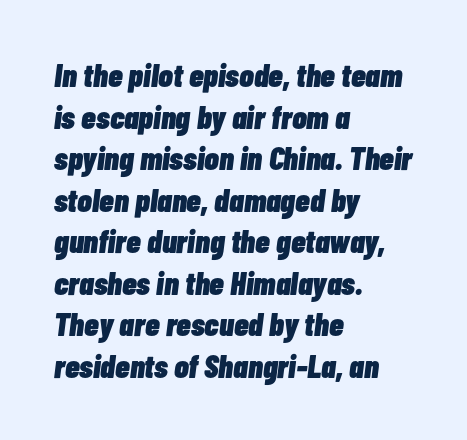
What's the leading like? Ordinary, nothing unusual. Every letter is thick-stroked: bold, no question. The face used here is rendered with its standard letterfit. Caption: multi-line text, flush left, ragged right. Bare-footed words on every line.
